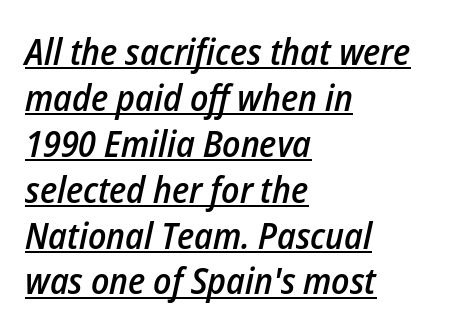
{"italic": "yes", "lean": "right", "slant_degrees": 12, "bold": "semi", "weight": "semibold", "width": "condensed", "stroke_contrast": "low", "x_height": "medium", "monospaced": "no", "underline": "yes", "align": "left", "line_spacing_ratio": 1.24, "letter_spacing": "normal", "letter_spacing_em": 0.0, "glyph_px": 37}
